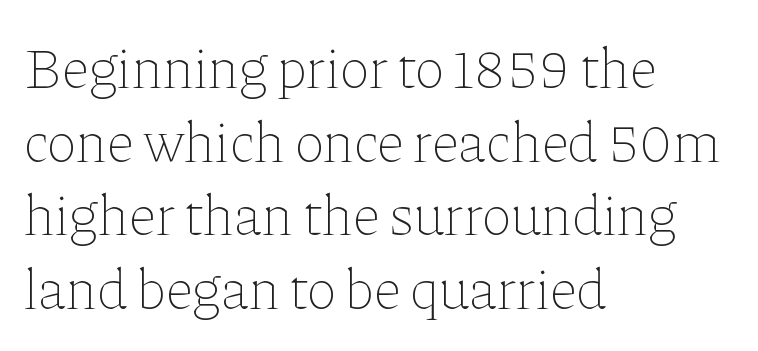
{"italic": "no", "bold": "no", "weight": "thin", "width": "normal", "stroke_contrast": "low", "x_height": "medium", "monospaced": "no", "underline": "no", "align": "left", "line_spacing": "normal", "line_spacing_ratio": 1.29, "letter_spacing": "normal", "letter_spacing_em": 0.0, "glyph_px": 57}
